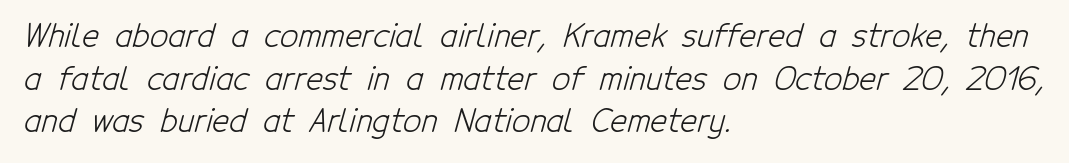
{"serif": "no", "bold": "no", "weight": "light", "width": "condensed", "stroke_contrast": "low", "x_height": "medium", "monospaced": "no", "underline": "no", "align": "left", "line_spacing": "normal", "line_spacing_ratio": 1.33, "letter_spacing": "normal", "letter_spacing_em": 0.0, "glyph_px": 32}
